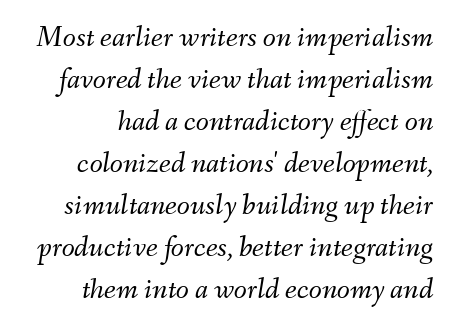
Short note: letters normally spaced. Horizontal alignment here is rightward, an uncommon choice for prose. No extra ink here — the face is not bold. Evenly set lines give the paragraph a standard silhouette.
